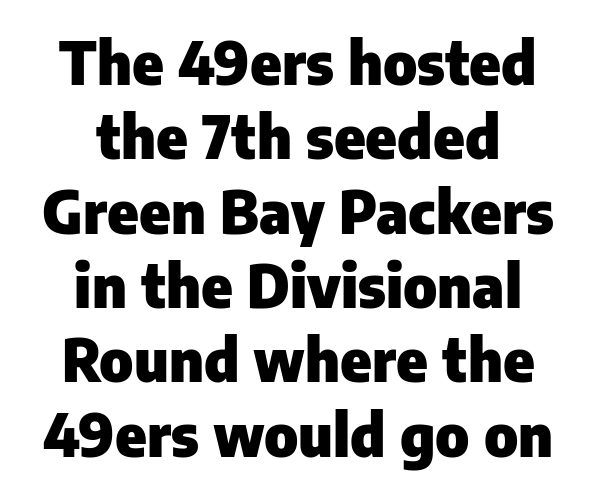
The image shows 59 px heavy sans-serif type, upright; set centered, normal line spacing (1.26x), normal letter spacing, not underlined; low stroke contrast and a medium x-height.
